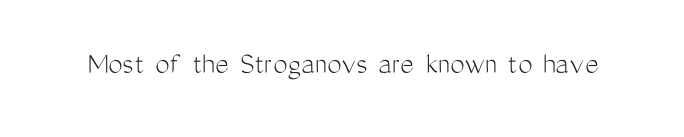
Q: Is the text bold? A: No.
Q: Is the text italic (slanted)? A: No, it is upright.
Q: Is the typeface a serif or a sans-serif typeface? A: Sans-serif.
Q: Is the text underlined? A: No.
Q: Is the spacing between letters normal or unusually wide? A: Normal.
Q: Width (condensed, normal, or wide)? A: Condensed.
Q: Stroke contrast? A: Medium.
Q: x-height? A: Medium.
Q: Monospaced? A: No.
